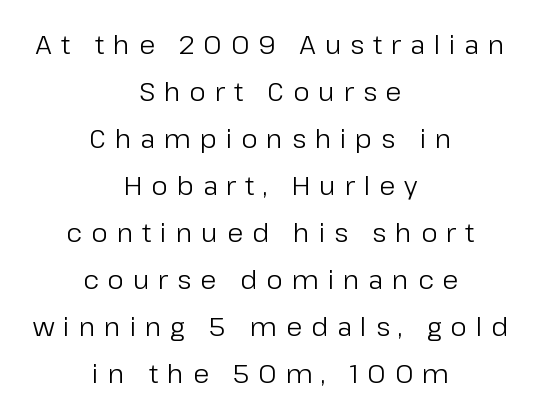
The image shows 26 px text type, upright; set centered, line spacing 1.81x, unusually wide letter spacing (+0.34 em), not underlined.
